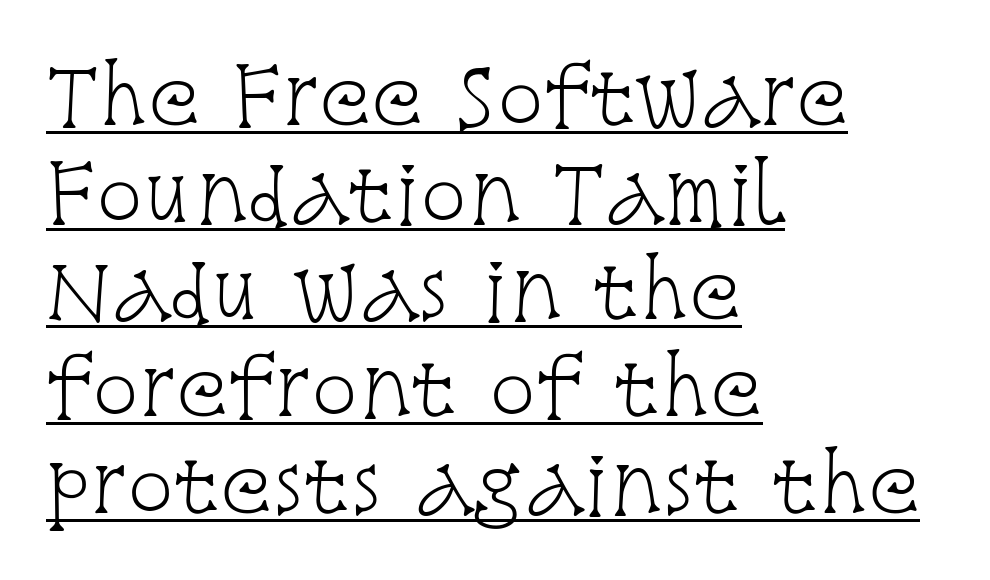
{"serif": "yes", "italic": "no", "bold": "no", "weight": "light", "width": "condensed", "stroke_contrast": "low", "x_height": "large", "monospaced": "no", "underline": "yes", "align": "left", "line_spacing": "normal", "line_spacing_ratio": 1.26, "letter_spacing": "normal", "letter_spacing_em": 0.0, "glyph_px": 77}
